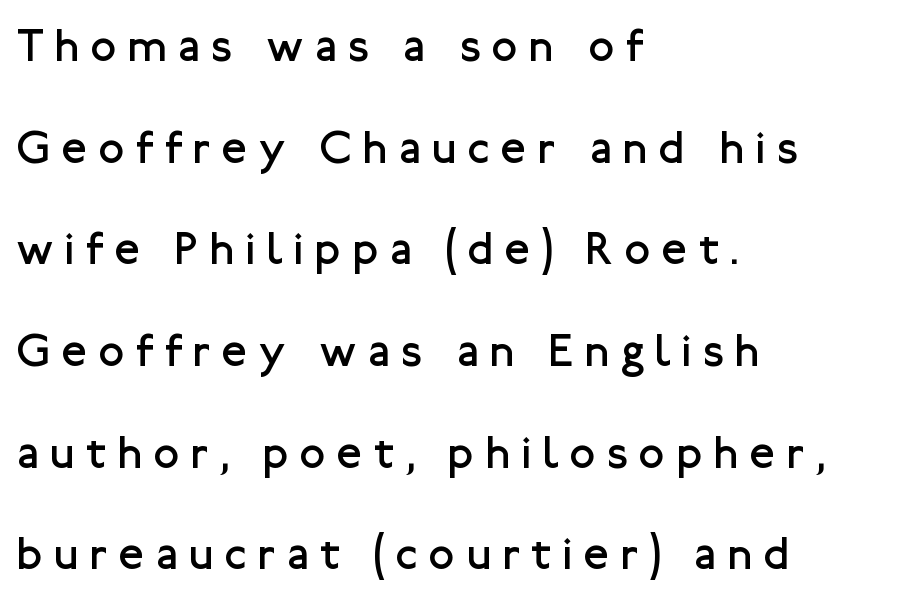
The image shows 46 px regular-weight sans-serif type, upright; set left-aligned, loose line spacing (2.21x), unusually wide letter spacing (+0.26 em), not underlined; low stroke contrast and a medium x-height.
